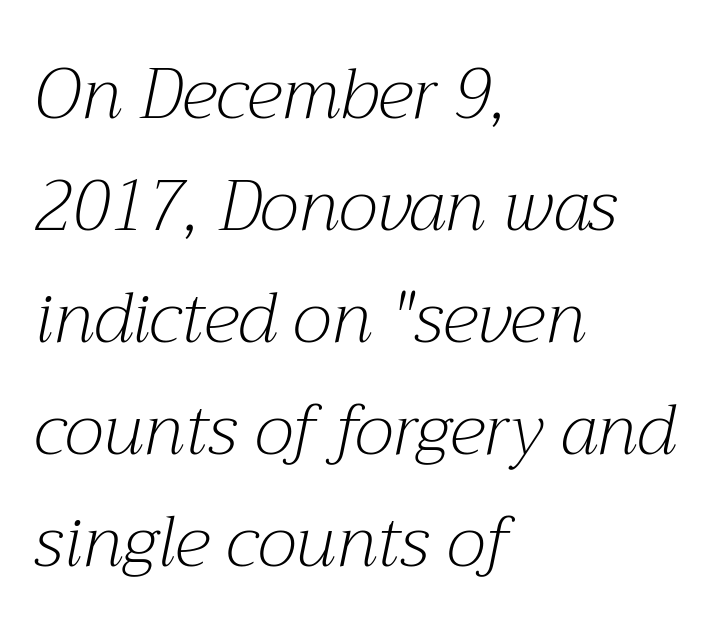
The image shows 70 px light serif type, italic (leaning right); set left-aligned, normal line spacing (1.6x), normal letter spacing, not underlined; medium stroke contrast and a medium x-height.
